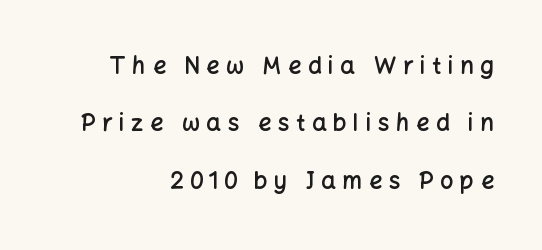
Notice how the stems are strictly vertical — no italics here. The tracking jumps out immediately: characters are airy and widely separated. Is there much room between lines? Yes — plenty of vertical air separates them. Caption: semibold face, moderately heavy strokes. The paragraph has a hard right edge and a soft left edge. Check under the words: just untouched page.
